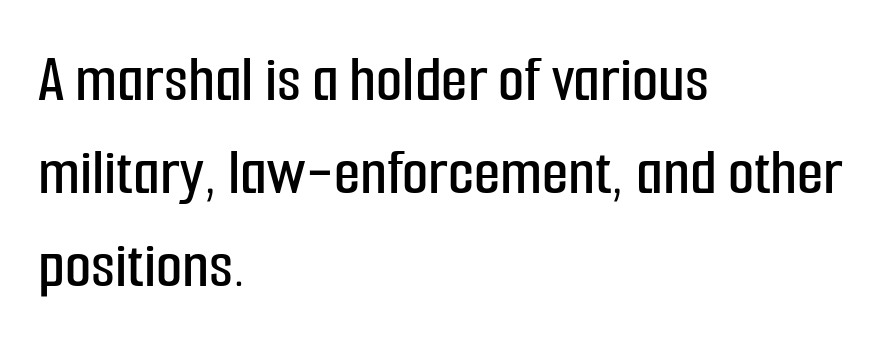
The image shows 68 px condensed sans-serif type, upright; set left-aligned, normal line spacing (1.37x), normal letter spacing, not underlined; low stroke contrast and a medium x-height.
